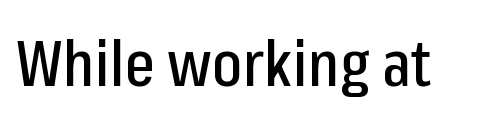
Q: Is the text italic (slanted)? A: No, it is upright.
Q: Is the typeface a serif or a sans-serif typeface? A: Sans-serif.
Q: Is the text underlined? A: No.
Q: Is the spacing between letters normal or unusually wide? A: Normal.
Q: Width (condensed, normal, or wide)? A: Condensed.
Q: Stroke contrast? A: Low.
Q: x-height? A: Medium.
Q: Monospaced? A: No.
